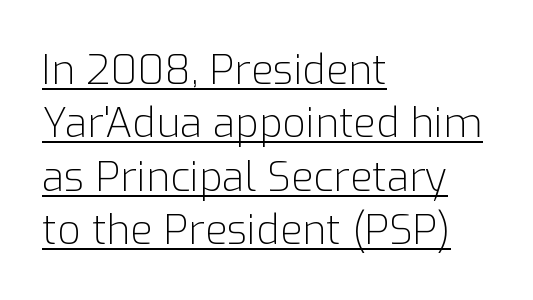
Q: Is the text bold? A: No.
Q: Is the text italic (slanted)? A: No, it is upright.
Q: Is the typeface a serif or a sans-serif typeface? A: Sans-serif.
Q: Is the text underlined? A: Yes.
Q: How is the paragraph aligned? A: Left-aligned.
Q: Is the spacing between letters normal or unusually wide? A: Normal.
Q: Is the spacing between lines tight, normal or loose? A: Normal.
Q: Width (condensed, normal, or wide)? A: Normal.
Q: Stroke contrast? A: Low.
Q: x-height? A: Medium.
Q: Monospaced? A: No.
